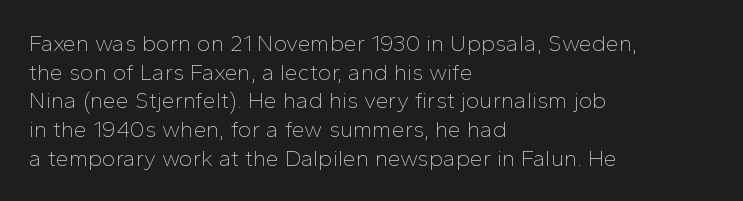
Q: Is the text bold? A: No.
Q: Is the text italic (slanted)? A: No, it is upright.
Q: Is the text underlined? A: No.
Q: How is the paragraph aligned? A: Left-aligned.
Q: Is the spacing between letters normal or unusually wide? A: Normal.
Q: Is the spacing between lines tight, normal or loose? A: Normal.
